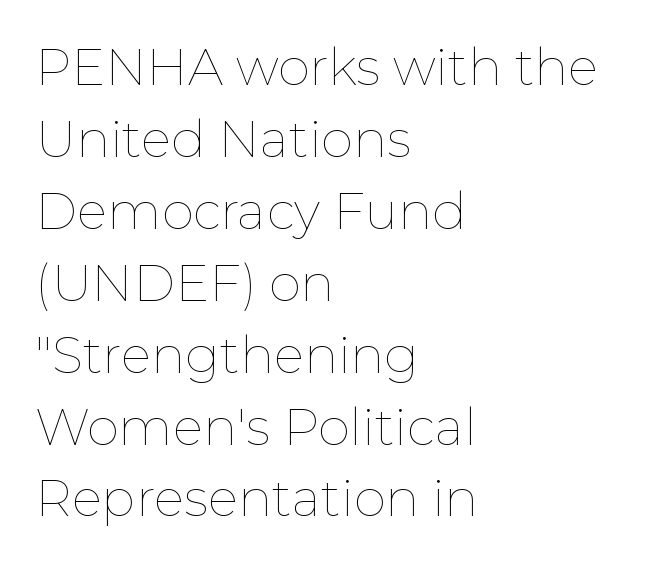
Q: Is the text bold? A: No.
Q: Is the text italic (slanted)? A: No, it is upright.
Q: Is the text underlined? A: No.
Q: How is the paragraph aligned? A: Left-aligned.
Q: Is the spacing between letters normal or unusually wide? A: Normal.
Q: Is the spacing between lines tight, normal or loose? A: Normal.
Q: Width (condensed, normal, or wide)? A: Normal.
Q: Stroke contrast? A: Low.
Q: x-height? A: Medium.
Q: Monospaced? A: No.
